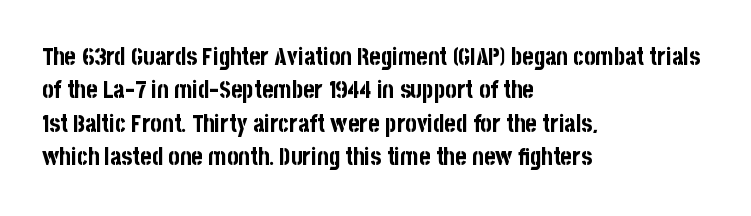
Q: Is the text bold? A: Yes.
Q: Is the text italic (slanted)? A: No, it is upright.
Q: Is the text underlined? A: No.
Q: How is the paragraph aligned? A: Left-aligned.
Q: Is the spacing between letters normal or unusually wide? A: Normal.
Q: Is the spacing between lines tight, normal or loose? A: Normal.
